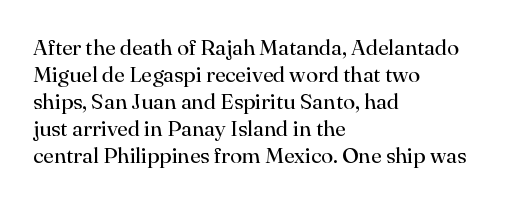
The image shows 22 px text type, upright; set left-aligned, line spacing 1.23x, normal letter spacing, not underlined.
